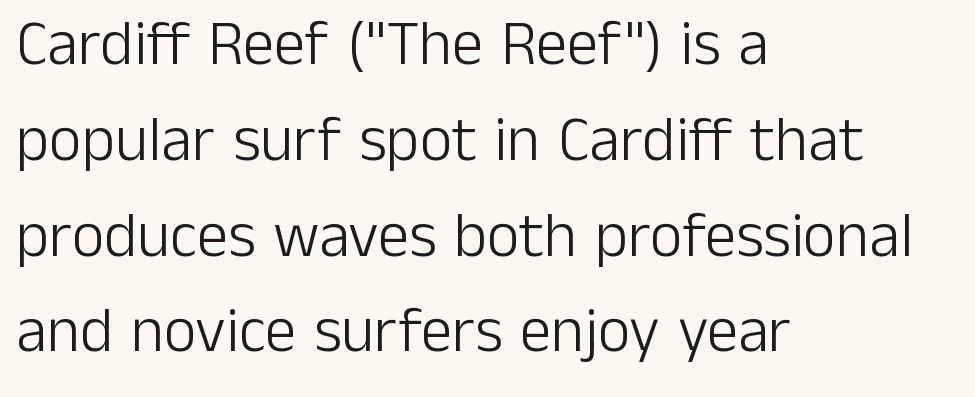
{"serif": "no", "italic": "no", "bold": "no", "weight": "light", "width": "normal", "stroke_contrast": "low", "x_height": "medium", "monospaced": "no", "underline": "no", "align": "left", "line_spacing": "normal", "line_spacing_ratio": 1.52, "letter_spacing": "normal", "letter_spacing_em": 0.0, "glyph_px": 63}
